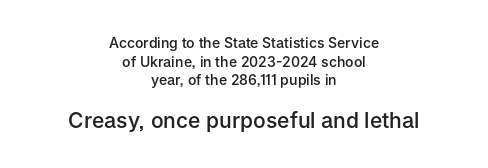
The image shows 21 px text type, upright; set centered, normal line spacing (1.33x), normal letter spacing, not underlined; the second (bottom) block is 1.5x larger.
